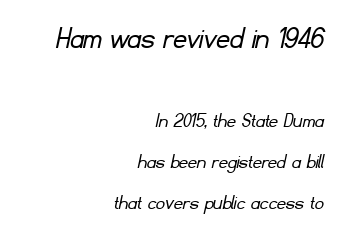
The image shows 33 px light sans-serif type; set right-aligned, line spacing 1.86x, normal letter spacing, not underlined; the first (top) block is 1.5x larger; low stroke contrast and a small x-height.
